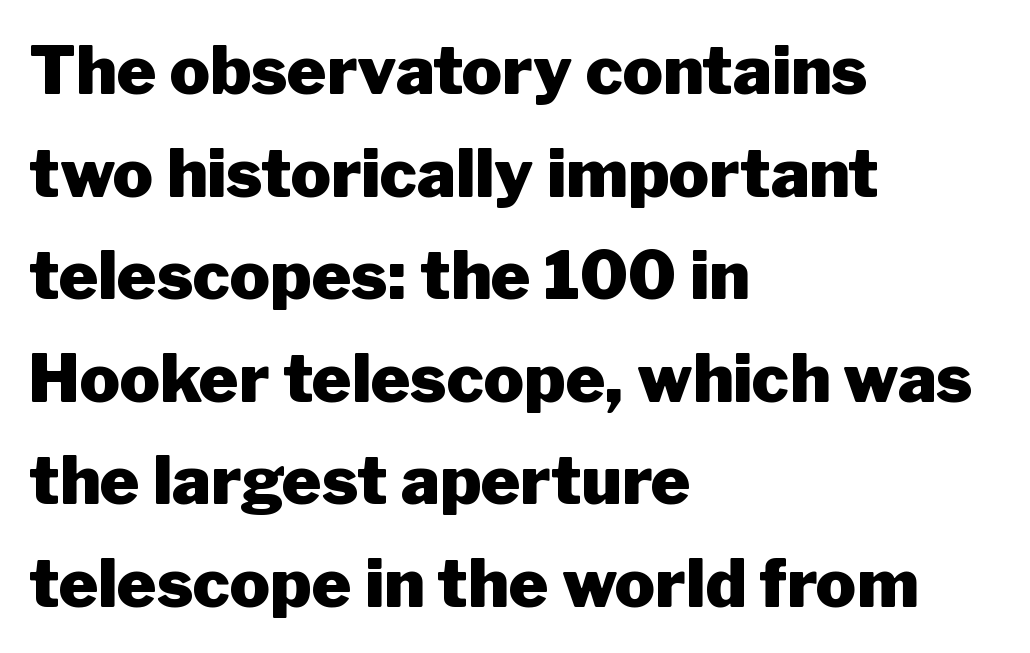
The image shows 67 px heavy sans-serif type, upright; set left-aligned, normal line spacing (1.53x), normal letter spacing, not underlined; low stroke contrast and a medium x-height.
